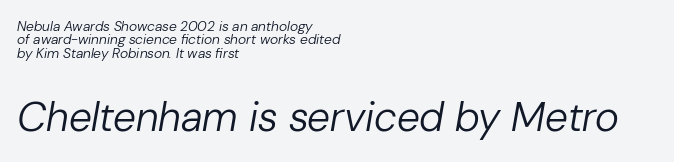
Italic? Definitely — the glyphs are oblique. Character widths vary here, with narrow letters taking less room than wide ones. Glance below the letters and you will spot only blank space. There is no visible air inserted between adjacent glyphs. The emphasis by scale lands on block number two, below. Reading down the column, the eye jumps only a short way to each next line.
